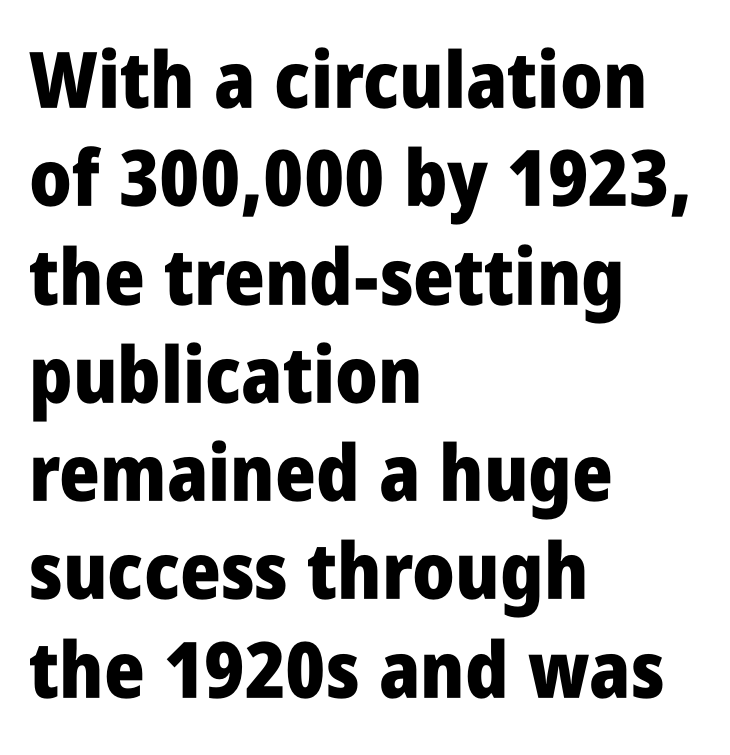
{"serif": "no", "italic": "no", "bold": "yes", "weight": "heavy", "width": "condensed", "stroke_contrast": "low", "x_height": "large", "monospaced": "no", "underline": "no", "align": "left", "line_spacing": "normal", "line_spacing_ratio": 1.26, "letter_spacing": "normal", "letter_spacing_em": 0.0, "glyph_px": 78}
